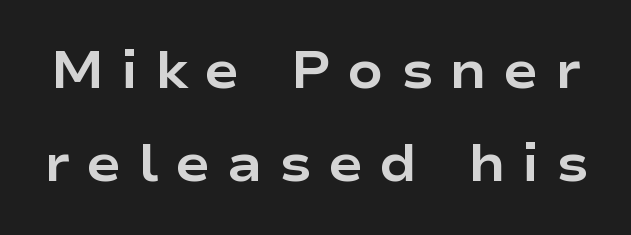
Q: Is the text bold? A: Yes.
Q: Is the text italic (slanted)? A: No, it is upright.
Q: Is the typeface a serif or a sans-serif typeface? A: Sans-serif.
Q: Is the text underlined? A: No.
Q: Is the spacing between letters normal or unusually wide? A: Unusually wide.
Q: Width (condensed, normal, or wide)? A: Wide.
Q: Stroke contrast? A: Low.
Q: x-height? A: Medium.
Q: Monospaced? A: No.
